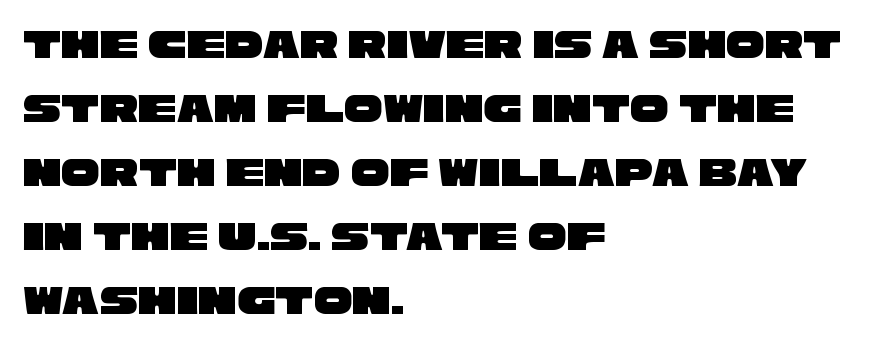
Q: Is the typeface a serif or a sans-serif typeface? A: Sans-serif.
Q: Is the text underlined? A: No.
Q: How is the paragraph aligned? A: Left-aligned.
Q: Is the spacing between letters normal or unusually wide? A: Normal.
Q: Is the spacing between lines tight, normal or loose? A: Normal.
Q: Width (condensed, normal, or wide)? A: Wide.
Q: Stroke contrast? A: Low.
Q: x-height? A: Large.
Q: Monospaced? A: No.
